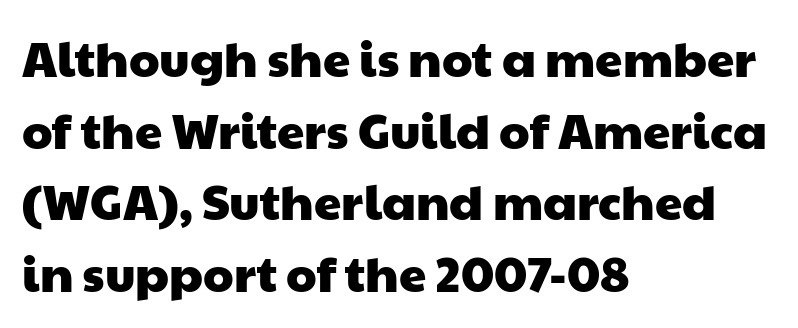
Has an underline been added? It has not. In terms of letterform style, serifs are entirely absent. Interline gaps are of average width in this sample. Varying glyph widths throughout — classic text-font behaviour. Caption: multi-line text, flush left, ragged right.
